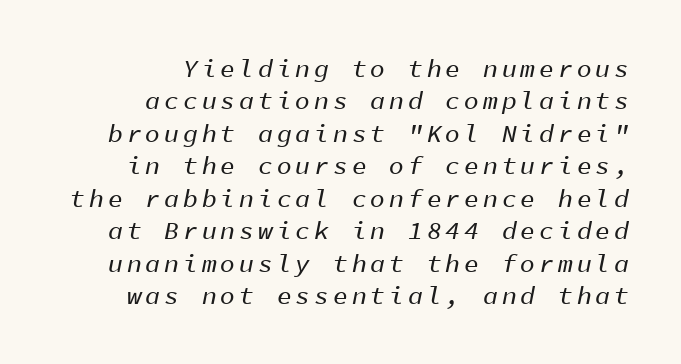
The image shows 25 px text type, italic (leaning right); set right-aligned, normal line spacing (1.3x), not underlined.
